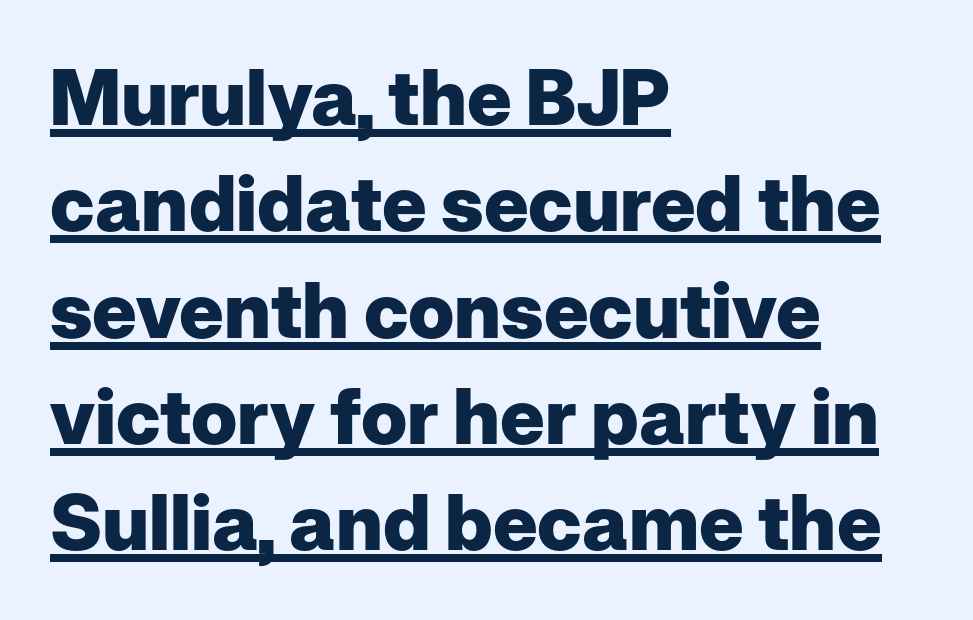
{"serif": "no", "italic": "no", "bold": "yes", "weight": "heavy", "width": "normal", "stroke_contrast": "low", "x_height": "medium", "monospaced": "no", "underline": "yes", "align": "left", "line_spacing": "normal", "line_spacing_ratio": 1.38, "letter_spacing": "normal", "letter_spacing_em": 0.0, "glyph_px": 77}
